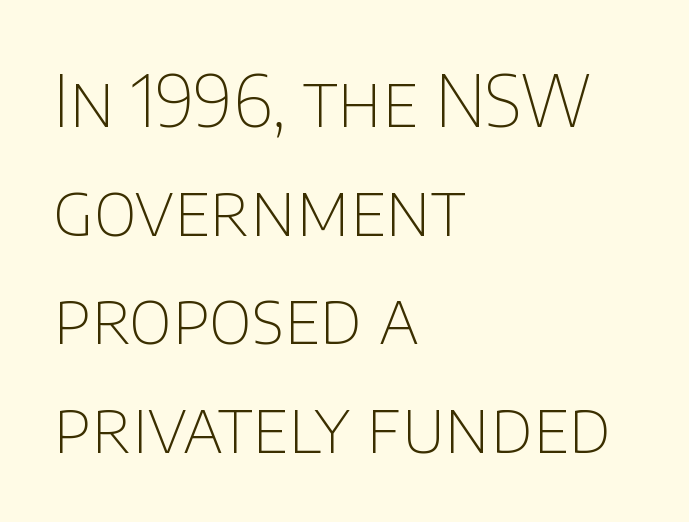
Q: Is the text bold? A: No.
Q: Is the text italic (slanted)? A: No, it is upright.
Q: Is the typeface a serif or a sans-serif typeface? A: Sans-serif.
Q: Is the text underlined? A: No.
Q: How is the paragraph aligned? A: Left-aligned.
Q: Is the spacing between letters normal or unusually wide? A: Normal.
Q: Is the spacing between lines tight, normal or loose? A: Normal.
Q: Width (condensed, normal, or wide)? A: Normal.
Q: Stroke contrast? A: Low.
Q: x-height? A: Large.
Q: Monospaced? A: No.
